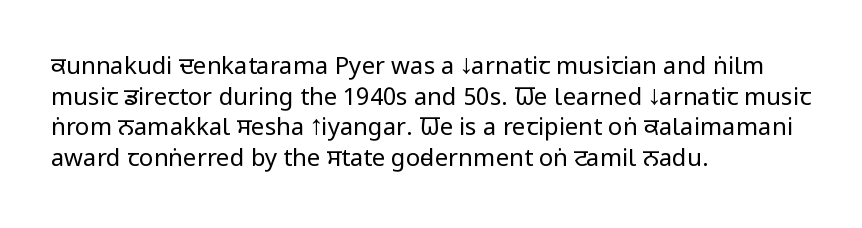
Q: Is the text bold? A: No.
Q: Is the text italic (slanted)? A: No, it is upright.
Q: Is the text underlined? A: No.
Q: How is the paragraph aligned? A: Left-aligned.
Q: Is the spacing between letters normal or unusually wide? A: Normal.
Q: Is the spacing between lines tight, normal or loose? A: Normal.
